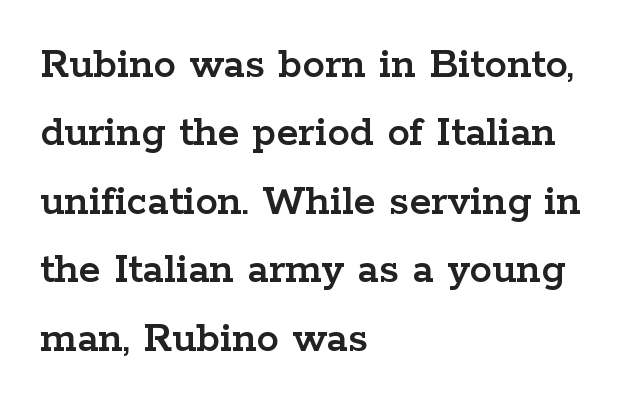
The image shows 45 px wide serif type, upright; set left-aligned, normal line spacing (1.52x), normal letter spacing, not underlined; low stroke contrast and a medium x-height.
